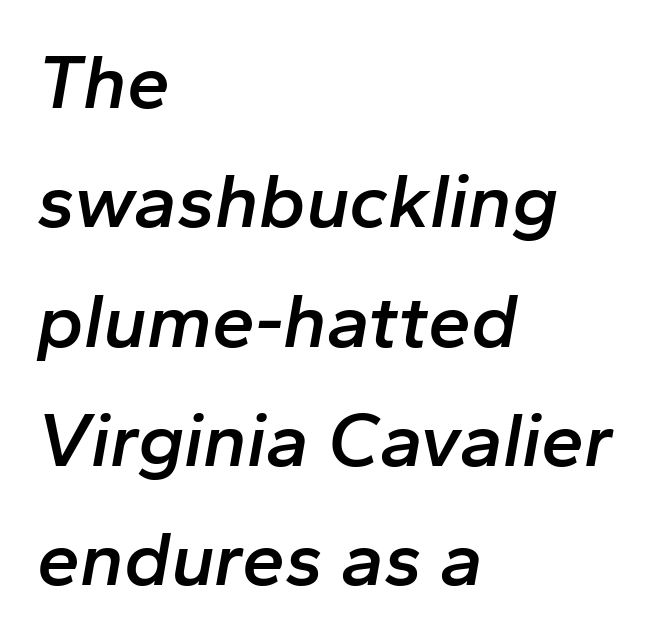
Between one letter and the next there's only the usual sliver of space. The letters are slanted; this is an italic face. Leftover space on each line is placed entirely after the last word. Anything drawn beneath the words? Only blank space. Compared with an ordinary text face, these strokes are moderately heavier — a semibold.
